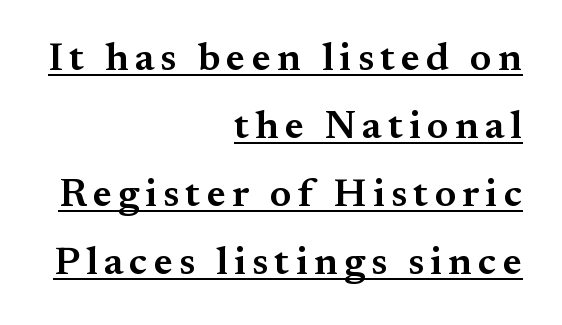
Every word sits above its own underline. Line ends are locked; line starts wander. The type family on display is of the serif kind. The typesetting leans somewhat heavy: a semibold. The line-height multiplier appears to be the usual default.
